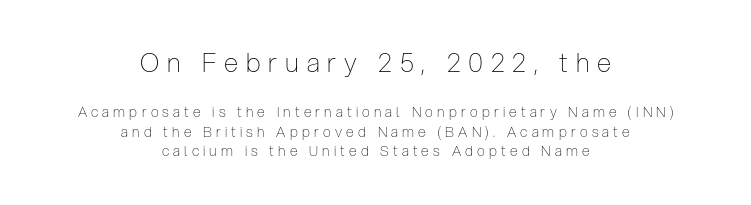
You get the large type first, then a drop to smaller type. Vertical strokes here are truly vertical. Decoration check: the copy has no underline. Horizontally, the lines are justified to the midpoint only. Horizontal bands of white between lines are of average thickness.
